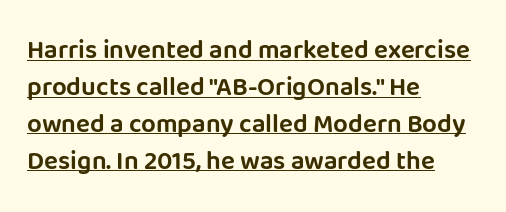
The image shows 26 px text type, upright; set left-aligned, normal line spacing (1.42x), normal letter spacing, underlined.
